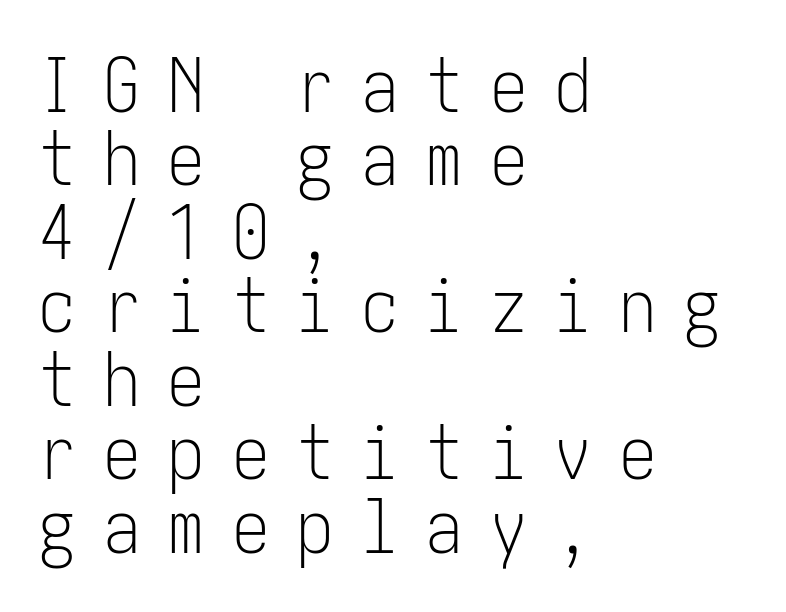
The image shows 75 px light, condensed sans-serif type, upright; set left-aligned, tight line spacing (0.98x), unusually wide letter spacing (+0.36 em), not underlined; low stroke contrast and a medium x-height.
